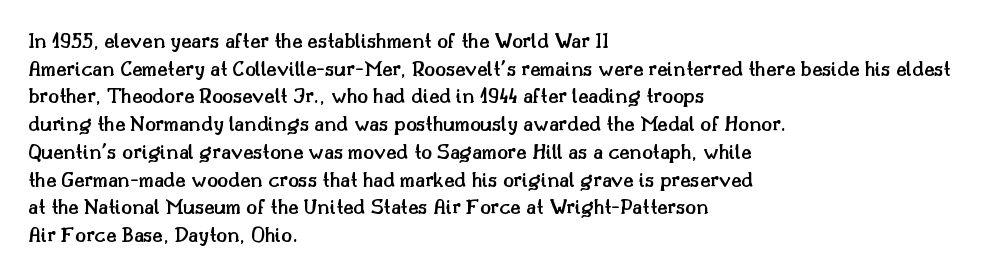
Q: Is the text bold? A: Semi-bold.
Q: Is the text italic (slanted)? A: No, it is upright.
Q: Is the text underlined? A: No.
Q: How is the paragraph aligned? A: Left-aligned.
Q: Is the spacing between letters normal or unusually wide? A: Normal.
Q: Is the spacing between lines tight, normal or loose? A: Normal.
